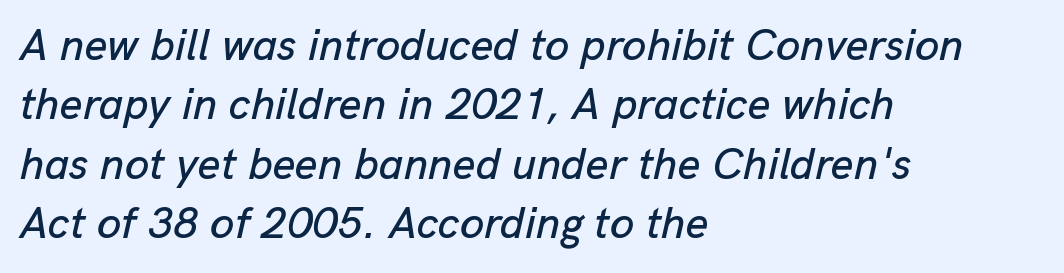
Designer's note — italics engaged. Inter-character spacing is left at the font's built-in metrics. Which margin do the lines hug? The left one — the right edge is uneven. Rule under the text: the space is simply empty. Rows of type keep a routine distance in the vertical direction.
